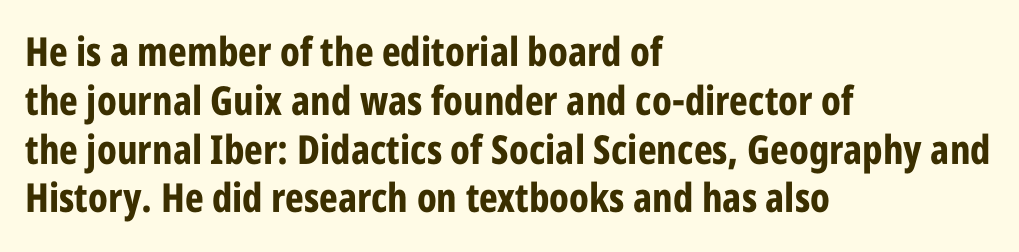
Caption: bold face, heavy strokes. Character widths vary here, with narrow letters taking less room than wide ones. The letterforms sit shoulder to shoulder at normal distance. Words float on clear page, feet unadorned.
